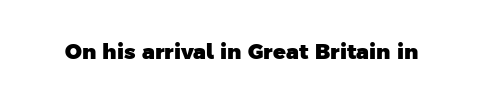
{"bold": "yes", "underline": "no", "letter_spacing": "normal", "letter_spacing_em": 0.0, "glyph_px": 21}
